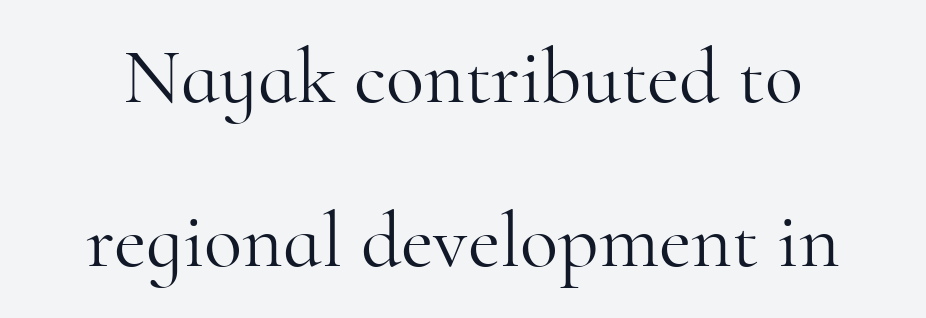
{"serif": "yes", "italic": "no", "bold": "no", "weight": "light", "width": "normal", "stroke_contrast": "high", "x_height": "small", "monospaced": "no", "underline": "no", "line_spacing": "loose", "line_spacing_ratio": 2.07, "letter_spacing": "normal", "letter_spacing_em": 0.0, "glyph_px": 79}
